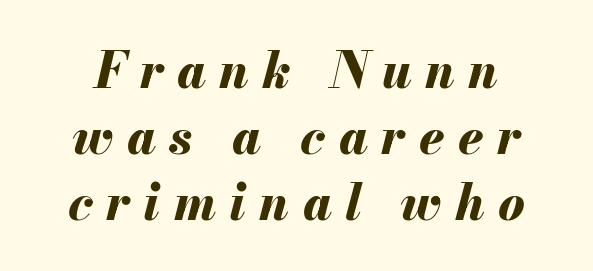
The image shows 50 px bold type, italic (leaning right); set centered, normal line spacing (1.32x), unusually wide letter spacing (+0.27 em), not underlined; medium stroke contrast and a small x-height.
